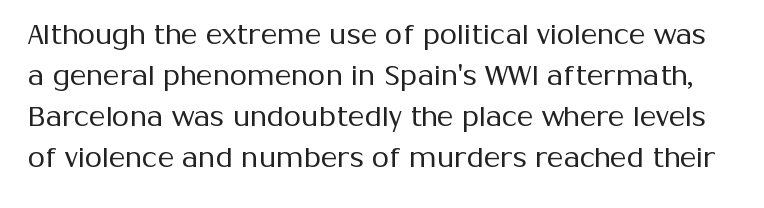
{"serif": "no", "italic": "no", "bold": "no", "weight": "regular", "width": "normal", "stroke_contrast": "medium", "x_height": "medium", "monospaced": "no", "underline": "no", "line_spacing": "normal", "line_spacing_ratio": 1.46, "letter_spacing": "normal", "letter_spacing_em": 0.0, "glyph_px": 28}
